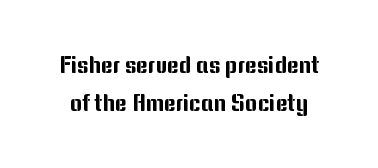
The image shows 23 px text type, upright; set normal line spacing (1.66x), normal letter spacing, not underlined.
